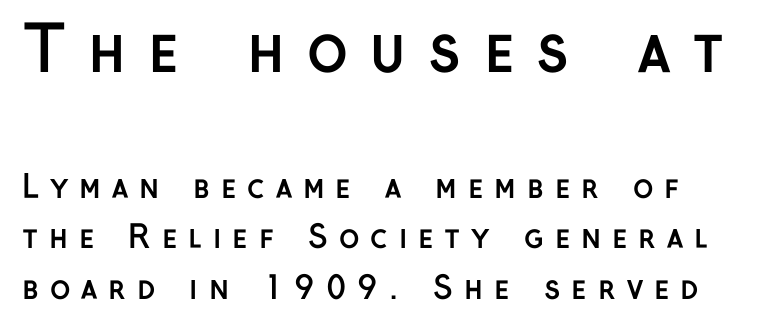
Q: Is the text bold? A: Yes.
Q: Is the text italic (slanted)? A: No, it is upright.
Q: Is the typeface a serif or a sans-serif typeface? A: Sans-serif.
Q: Is the text underlined? A: No.
Q: Is the spacing between letters normal or unusually wide? A: Unusually wide.
Q: Is the spacing between lines tight, normal or loose? A: Normal.
Q: Which block of text is set in a larger size, the first (top) or the second (bottom)? A: The first (top) one.
Q: Width (condensed, normal, or wide)? A: Normal.
Q: Stroke contrast? A: Low.
Q: x-height? A: Medium.
Q: Monospaced? A: No.
